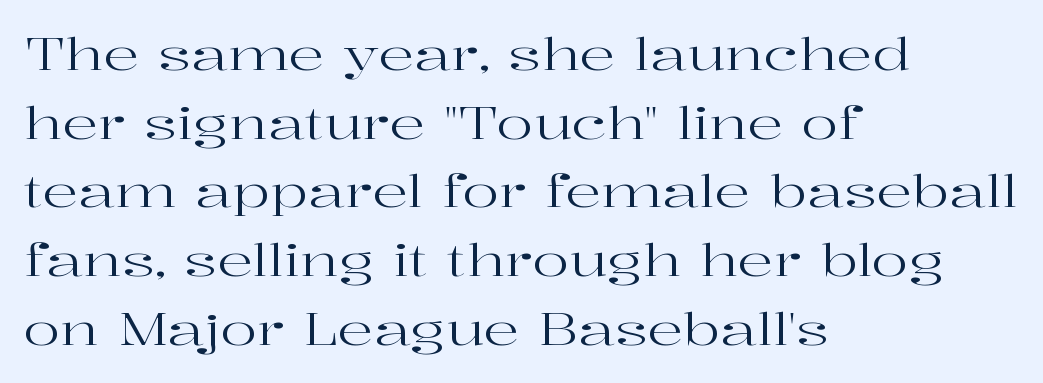
{"serif": "yes", "italic": "no", "bold": "no", "weight": "regular", "width": "wide", "stroke_contrast": "high", "x_height": "medium", "monospaced": "no", "underline": "no", "align": "left", "line_spacing": "normal", "line_spacing_ratio": 1.56, "letter_spacing": "normal", "letter_spacing_em": 0.0, "glyph_px": 44}
